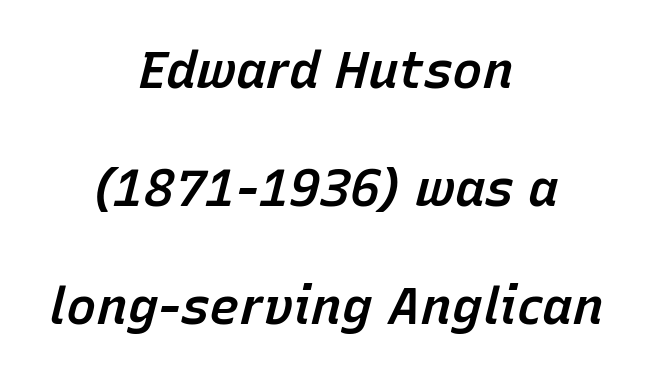
{"italic": "yes", "lean": "right", "slant_degrees": 15, "bold": "semi", "weight": "semibold", "width": "normal", "stroke_contrast": "low", "x_height": "medium", "monospaced": "no", "underline": "no", "align": "center", "line_spacing": "loose", "line_spacing_ratio": 2.31, "letter_spacing": "normal", "letter_spacing_em": 0.0, "glyph_px": 51}
